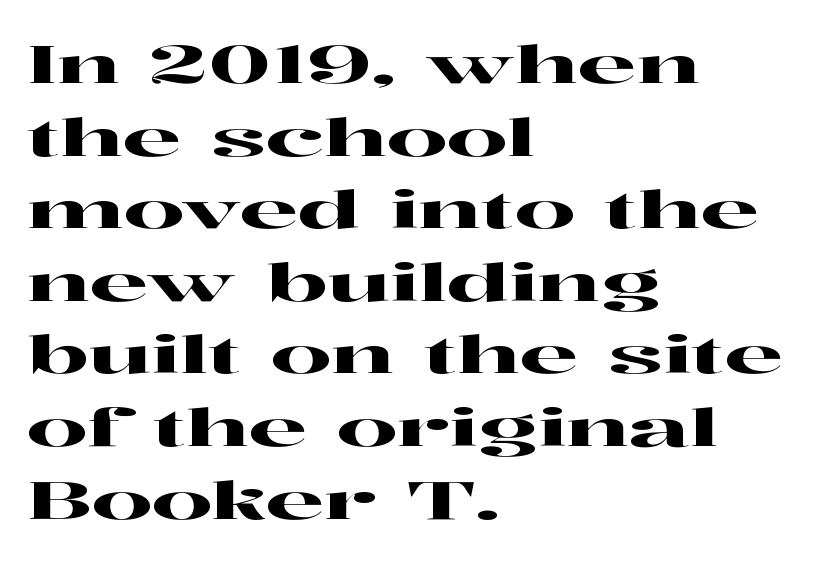
The rag falls on the right side of this text block. This is roman type, the default non-slanted kind. Look at the tracking — it's just the regular setting, nothing added. The baseline area is clear. Rows of type keep a routine distance in the vertical direction.
